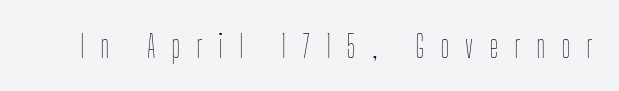
{"italic": "no", "bold": "no", "weight": "thin", "width": "condensed", "stroke_contrast": "low", "x_height": "medium", "monospaced": "no", "underline": "no", "letter_spacing": "wide", "letter_spacing_em": 0.49, "glyph_px": 32}
